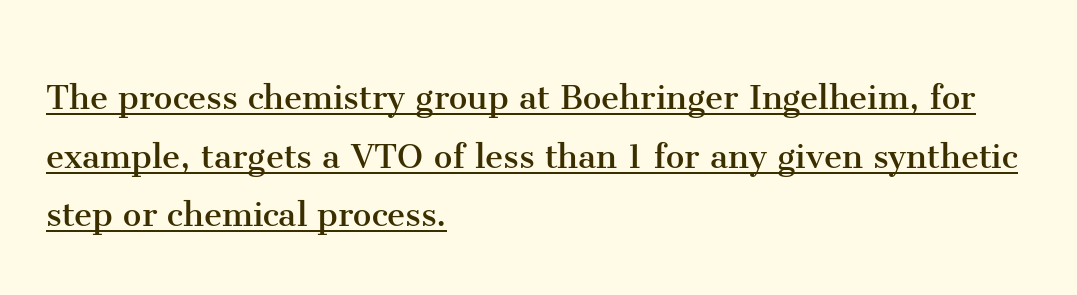
The image shows 41 px regular-weight serif type, upright; set left-aligned, normal line spacing (1.43x), normal letter spacing, underlined; medium stroke contrast and a medium x-height.
